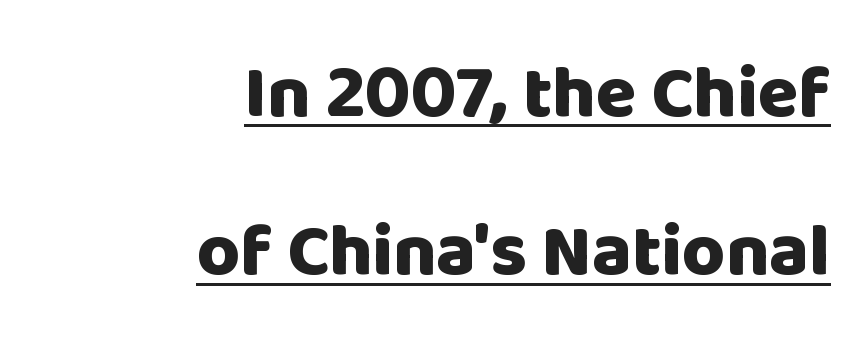
Q: Is the text bold? A: Yes.
Q: Is the text italic (slanted)? A: No, it is upright.
Q: Is the typeface a serif or a sans-serif typeface? A: Sans-serif.
Q: Is the text underlined? A: Yes.
Q: How is the paragraph aligned? A: Right-aligned.
Q: Is the spacing between letters normal or unusually wide? A: Normal.
Q: Is the spacing between lines tight, normal or loose? A: Loose.
Q: Width (condensed, normal, or wide)? A: Normal.
Q: Stroke contrast? A: Low.
Q: x-height? A: Large.
Q: Monospaced? A: No.
